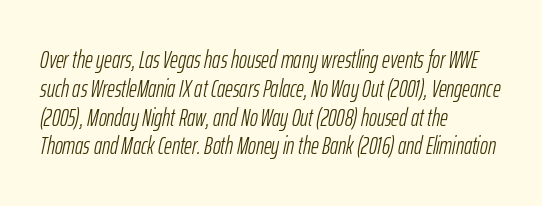
Q: Is the text bold? A: No.
Q: Is the text italic (slanted)? A: Yes, it leans right by about 12 degrees.
Q: Is the text underlined? A: No.
Q: How is the paragraph aligned? A: Left-aligned.
Q: Is the spacing between letters normal or unusually wide? A: Normal.
